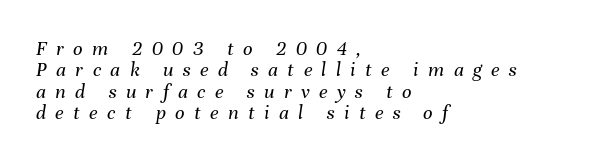
{"italic": "yes", "lean": "right", "slant_degrees": 8, "bold": "no", "underline": "no", "align": "left", "line_spacing": "tight", "line_spacing_ratio": 1.02, "letter_spacing": "wide", "letter_spacing_em": 0.45, "glyph_px": 21}
